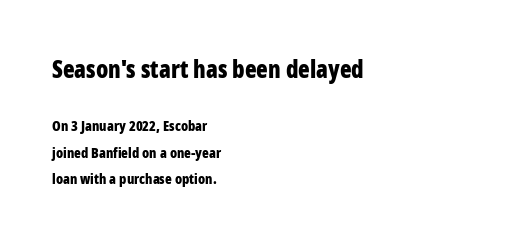
Casual observation: everything's shoved over to the left. If you drew a line through each stem, it would be perfectly vertical. The earlier block is typeset at a bigger size than the later block. The glyphs are unaccompanied by any horizontal stroke below them. The horizontal fit of the characters is conventional and even. Look at the stroke-to-counter ratio: heavy, a bold.
